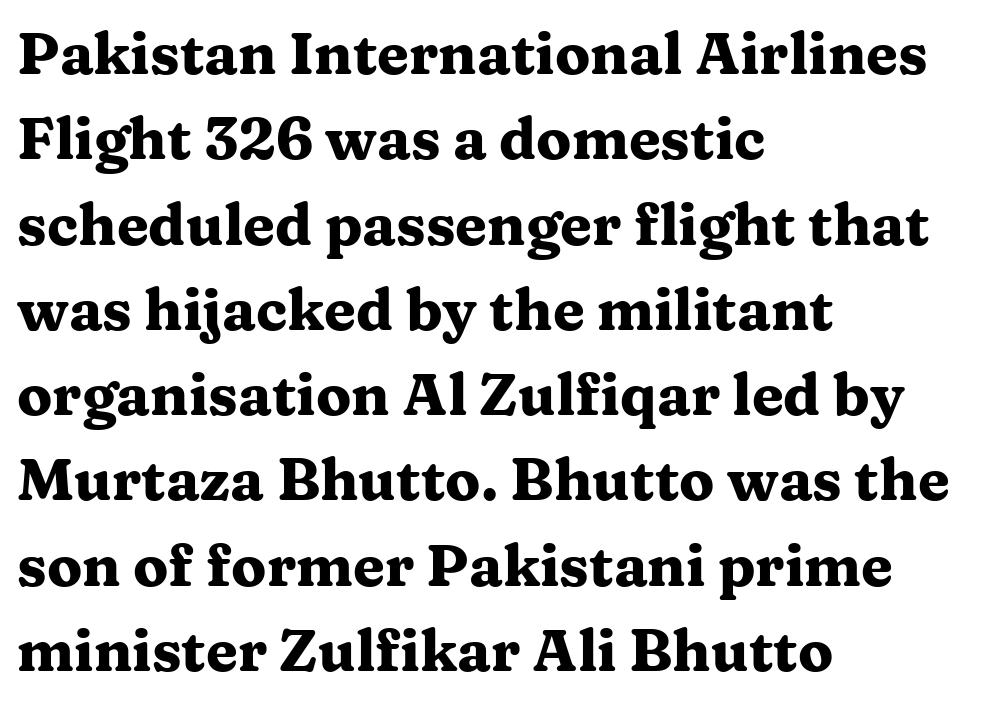
The image shows 58 px heavy, wide serif type, upright; set left-aligned, normal line spacing (1.47x), normal letter spacing, not underlined; medium stroke contrast and a medium x-height.
